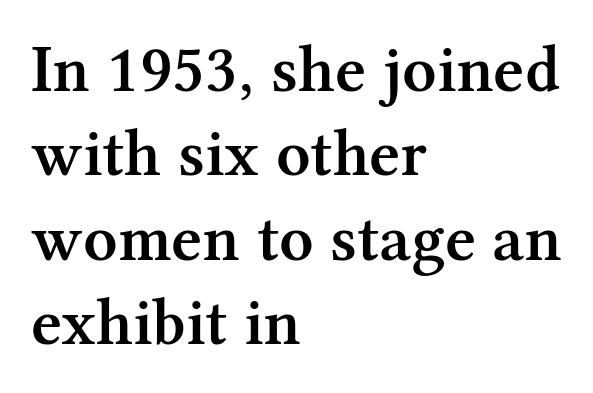
Designer's note — italics off, roman on. Nobody touched the tracking dial on this one. The rag falls on the right side of this text block. Leading: standard. Do the characters align in a grid? No, the font is proportional. The string is rendered with underlining switched off.
